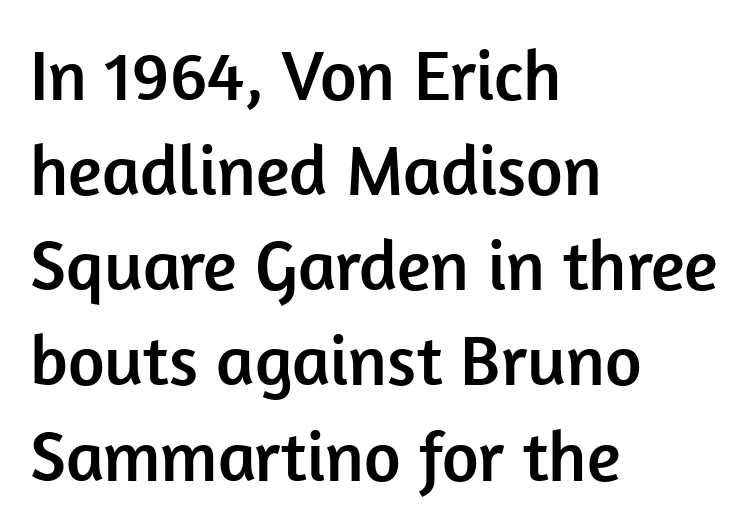
Q: Is the text italic (slanted)? A: No, it is upright.
Q: Is the typeface a serif or a sans-serif typeface? A: Sans-serif.
Q: Is the text underlined? A: No.
Q: How is the paragraph aligned? A: Left-aligned.
Q: Is the spacing between letters normal or unusually wide? A: Normal.
Q: Is the spacing between lines tight, normal or loose? A: Normal.
Q: Width (condensed, normal, or wide)? A: Normal.
Q: Stroke contrast? A: Low.
Q: x-height? A: Medium.
Q: Monospaced? A: No.
